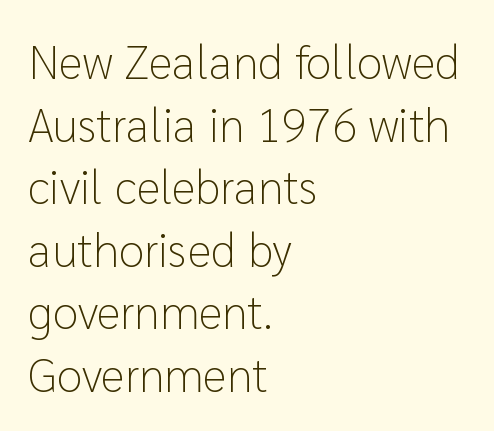
Q: Is the text bold? A: No.
Q: Is the text italic (slanted)? A: No, it is upright.
Q: Is the typeface a serif or a sans-serif typeface? A: Sans-serif.
Q: Is the text underlined? A: No.
Q: How is the paragraph aligned? A: Left-aligned.
Q: Is the spacing between letters normal or unusually wide? A: Normal.
Q: Is the spacing between lines tight, normal or loose? A: Normal.
Q: Width (condensed, normal, or wide)? A: Normal.
Q: Stroke contrast? A: Low.
Q: x-height? A: Medium.
Q: Monospaced? A: No.
